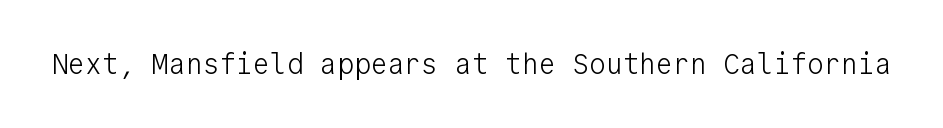
The image shows 28 px light sans-serif type, upright, monospaced; set normal letter spacing, not underlined; low stroke contrast and a medium x-height.
